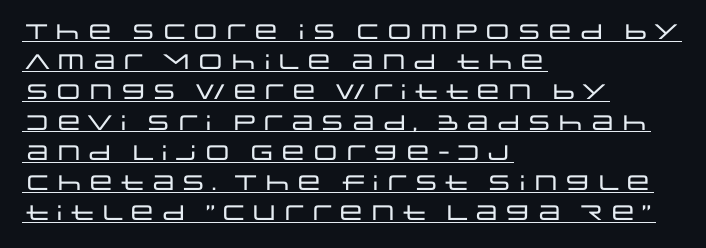
Q: Is the text italic (slanted)? A: No, it is upright.
Q: Is the text underlined? A: Yes.
Q: How is the paragraph aligned? A: Left-aligned.
Q: Is the spacing between letters normal or unusually wide? A: Normal.
Q: Is the spacing between lines tight, normal or loose? A: Normal.
